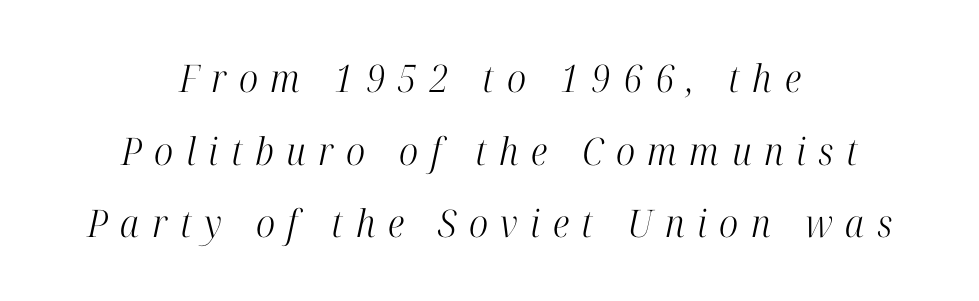
The image shows 38 px light, condensed serif type, italic (leaning right); set centered, loose line spacing (1.91x), unusually wide letter spacing (+0.33 em), not underlined; high stroke contrast and a medium x-height.
